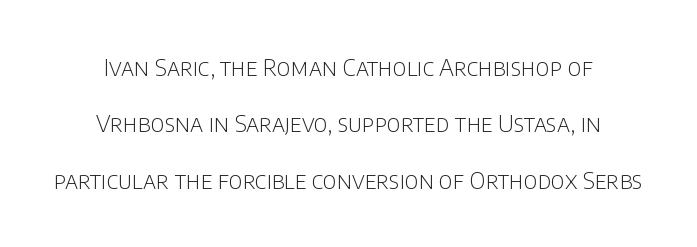
Q: Is the text bold? A: No.
Q: Is the text italic (slanted)? A: No, it is upright.
Q: Is the text underlined? A: No.
Q: Is the spacing between letters normal or unusually wide? A: Normal.
Q: Is the spacing between lines tight, normal or loose? A: Loose.
